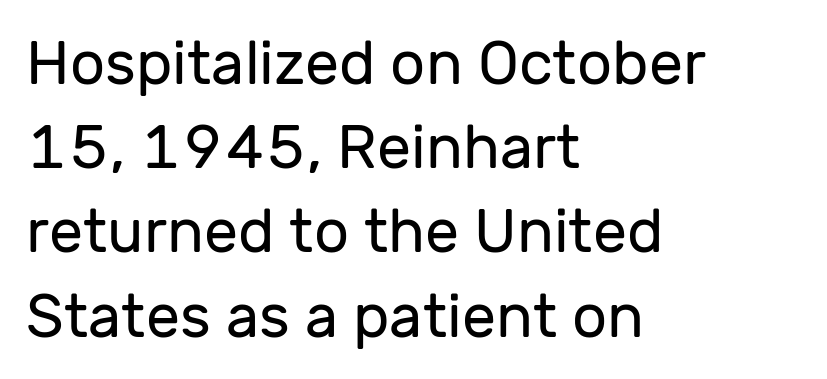
{"serif": "no", "italic": "no", "bold": "no", "weight": "regular", "width": "normal", "stroke_contrast": "low", "x_height": "medium", "monospaced": "no", "underline": "no", "align": "left", "line_spacing": "normal", "line_spacing_ratio": 1.38, "letter_spacing": "normal", "letter_spacing_em": 0.0, "glyph_px": 61}
